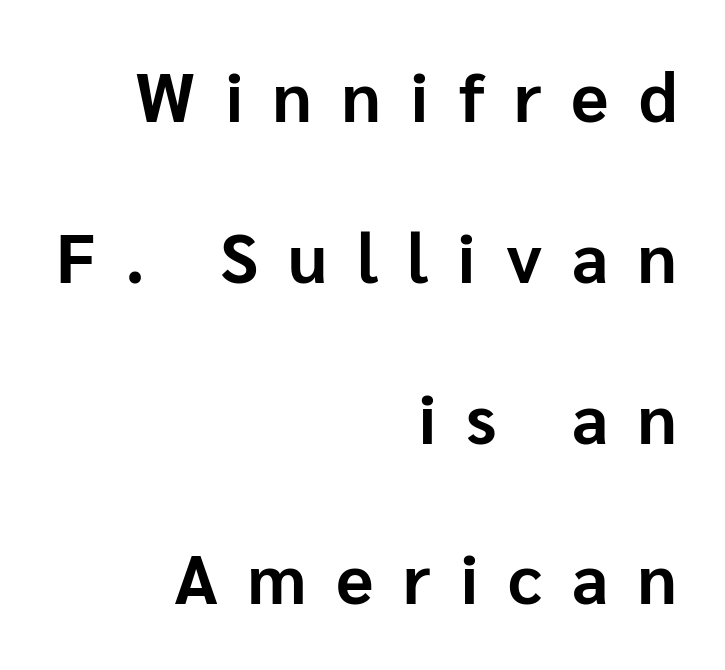
The lettering holds an erect, upright posture throughout. Leading is clearly above the norm, producing a sparse column. All the whitespace from short lines collects on the left. How are the letters spaced? Widely, with obvious added tracking.
